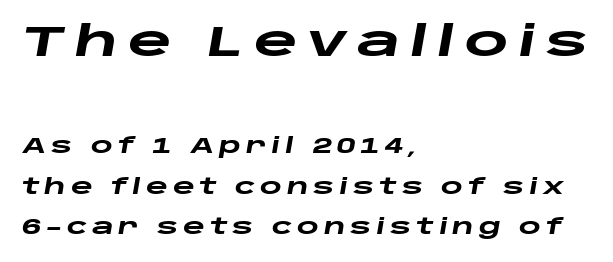
{"italic": "yes", "lean": "right", "slant_degrees": 10, "bold": "yes", "weight": "heavy", "width": "wide", "stroke_contrast": "low", "x_height": "large", "monospaced": "no", "underline": "no", "align": "left", "line_spacing": "loose", "line_spacing_ratio": 1.92, "letter_spacing": "wide", "letter_spacing_em": 0.23, "larger_block": "first", "size_ratio": 2.0, "glyph_px": 42}
